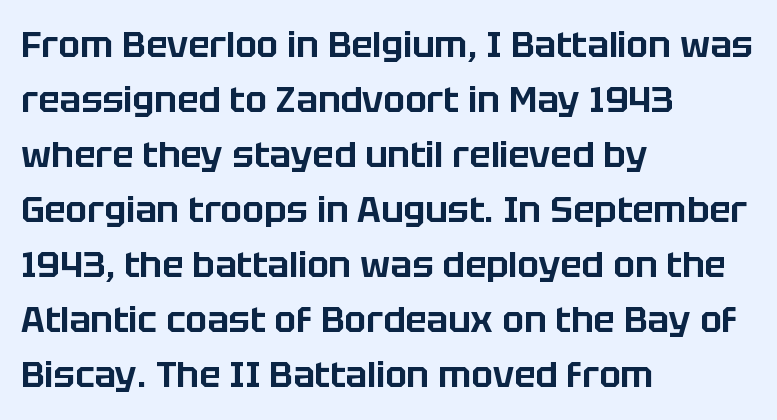
Regular leading. Varying glyph widths throughout — classic text-font behaviour. Compared with typical body copy, the letter spacing here is the same. These lines are composed in type without serifs. Ascenders rise straight up at ninety degrees. Nobody drew a line under any word here.
